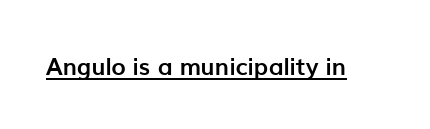
Q: Is the text bold? A: Yes.
Q: Is the text italic (slanted)? A: No, it is upright.
Q: Is the text underlined? A: Yes.
Q: Is the spacing between letters normal or unusually wide? A: Normal.
